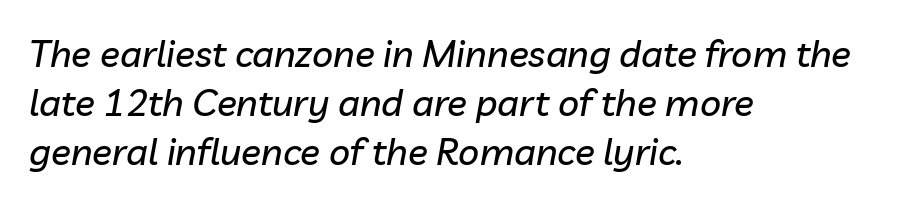
The image shows 37 px text type, italic (leaning right); set left-aligned, normal line spacing (1.32x), normal letter spacing, not underlined; low stroke contrast and a medium x-height.
